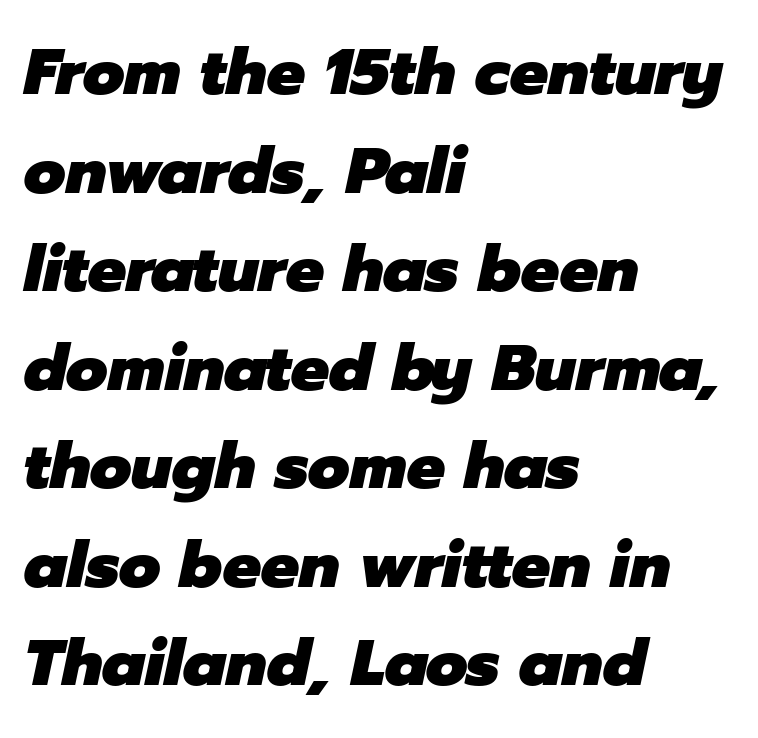
A classic flush-left, rag-right setting is used for this passage. Students, this is bold: see how much ink each stroke carries. Horizontal bands of white between lines are of average thickness. Compared with typical body copy, the letter spacing here is the same. Unmarked baselines from the first word to the last.
